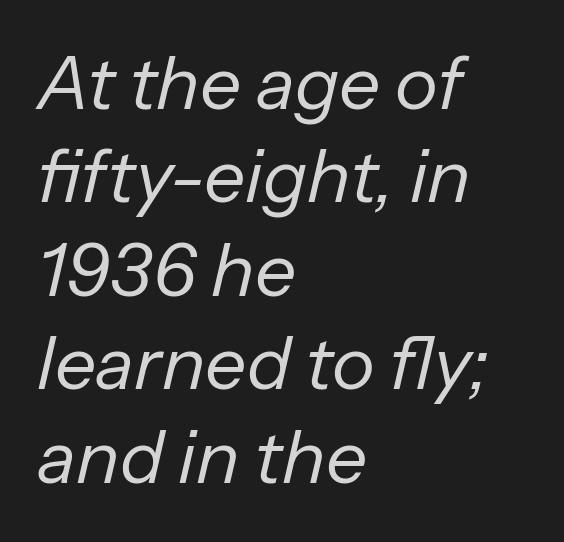
Q: Is the text bold? A: No.
Q: Is the text italic (slanted)? A: Yes, it leans right by about 13 degrees.
Q: Is the text underlined? A: No.
Q: How is the paragraph aligned? A: Left-aligned.
Q: Is the spacing between letters normal or unusually wide? A: Normal.
Q: Is the spacing between lines tight, normal or loose? A: Normal.
Q: Width (condensed, normal, or wide)? A: Normal.
Q: Stroke contrast? A: Low.
Q: x-height? A: Medium.
Q: Monospaced? A: No.
